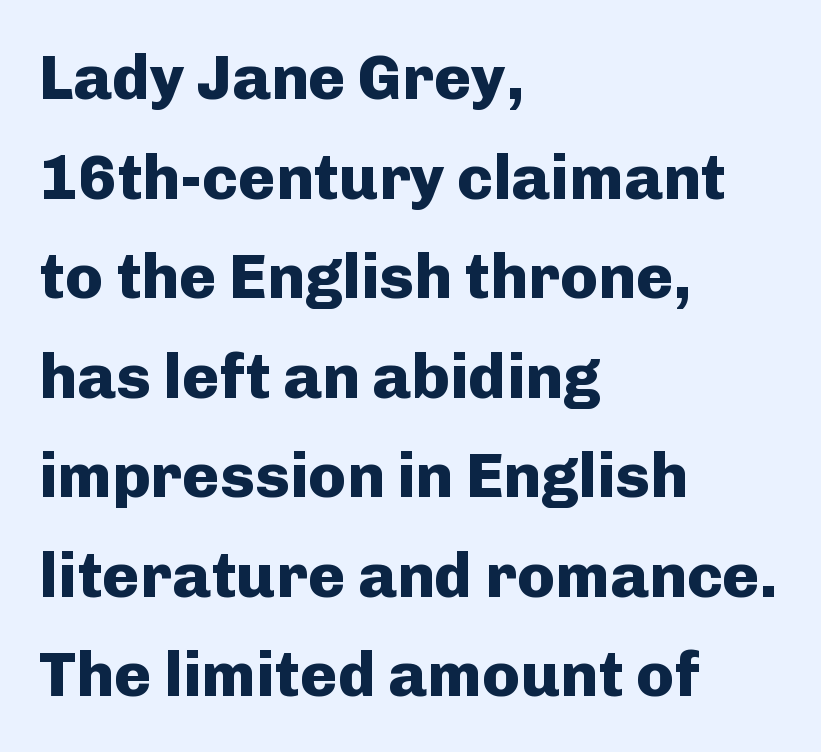
The image shows 63 px heavy sans-serif type, upright; set left-aligned, normal line spacing (1.58x), normal letter spacing, not underlined; low stroke contrast and a medium x-height.
